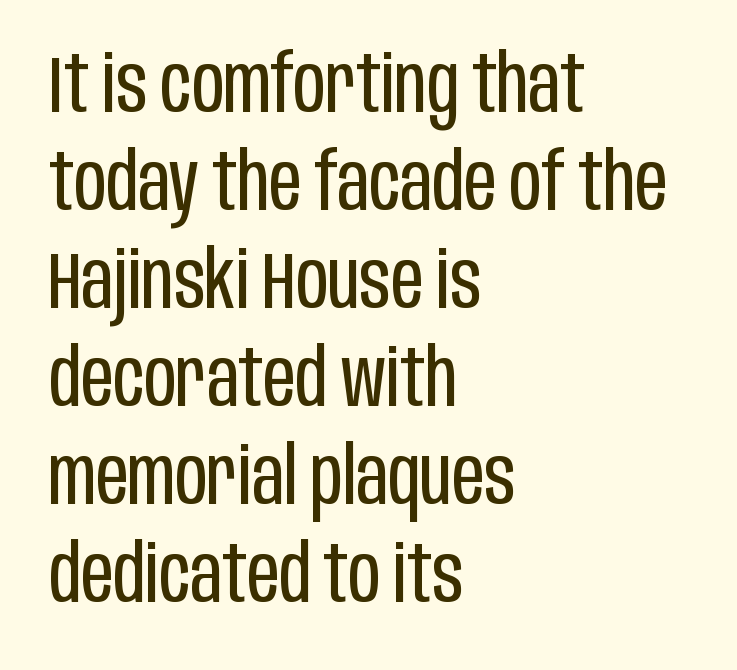
{"serif": "no", "italic": "no", "bold": "no", "weight": "regular", "width": "condensed", "stroke_contrast": "low", "x_height": "large", "monospaced": "no", "underline": "no", "align": "left", "line_spacing_ratio": 1.24, "letter_spacing": "normal", "letter_spacing_em": 0.0, "glyph_px": 79}
